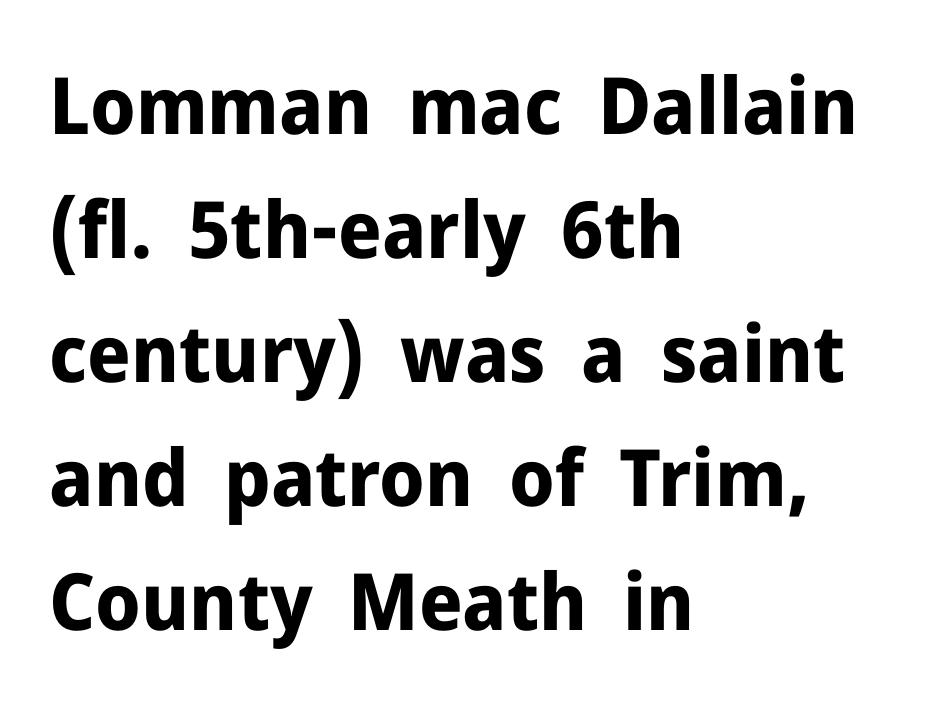
The image shows 79 px bold sans-serif type, upright; set left-aligned, normal line spacing (1.57x), normal letter spacing, not underlined; low stroke contrast and a medium x-height.
